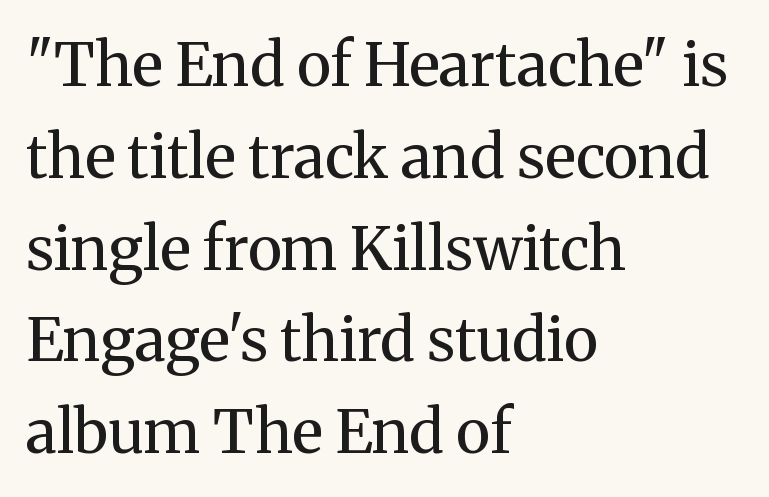
The image shows 60 px regular-weight serif type, upright; set left-aligned, normal line spacing (1.53x), normal letter spacing, not underlined; medium stroke contrast and a medium x-height.
